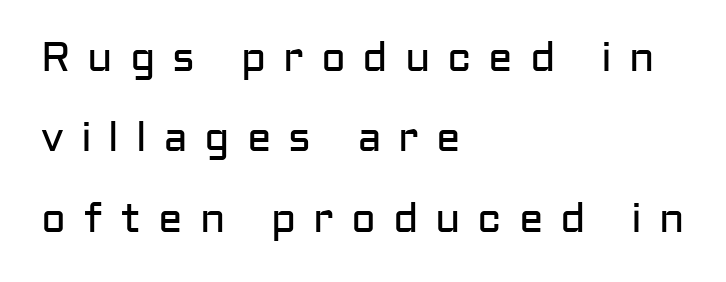
{"serif": "no", "italic": "no", "bold": "no", "weight": "regular", "width": "normal", "stroke_contrast": "low", "x_height": "medium", "monospaced": "no", "underline": "no", "align": "left", "line_spacing": "loose", "line_spacing_ratio": 1.96, "letter_spacing": "wide", "letter_spacing_em": 0.41, "glyph_px": 41}
